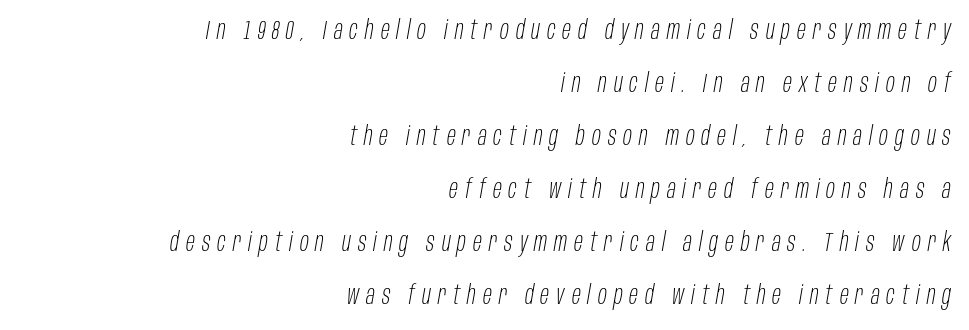
The image shows 26 px text type, italic (leaning right); set right-aligned, loose line spacing (2.04x), unusually wide letter spacing (+0.27 em), not underlined.
